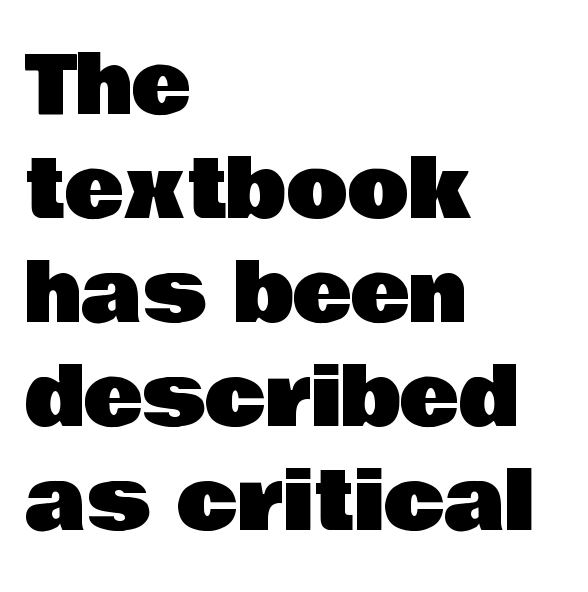
A normal amount of white space separates one row of letters from the next. These lines are rendered in a variable-pitch font. You can tell from the bare stems that sans-serif type was used. These lines are set flush left with a ragged right edge. A roman cut, with each character standing at attention.
